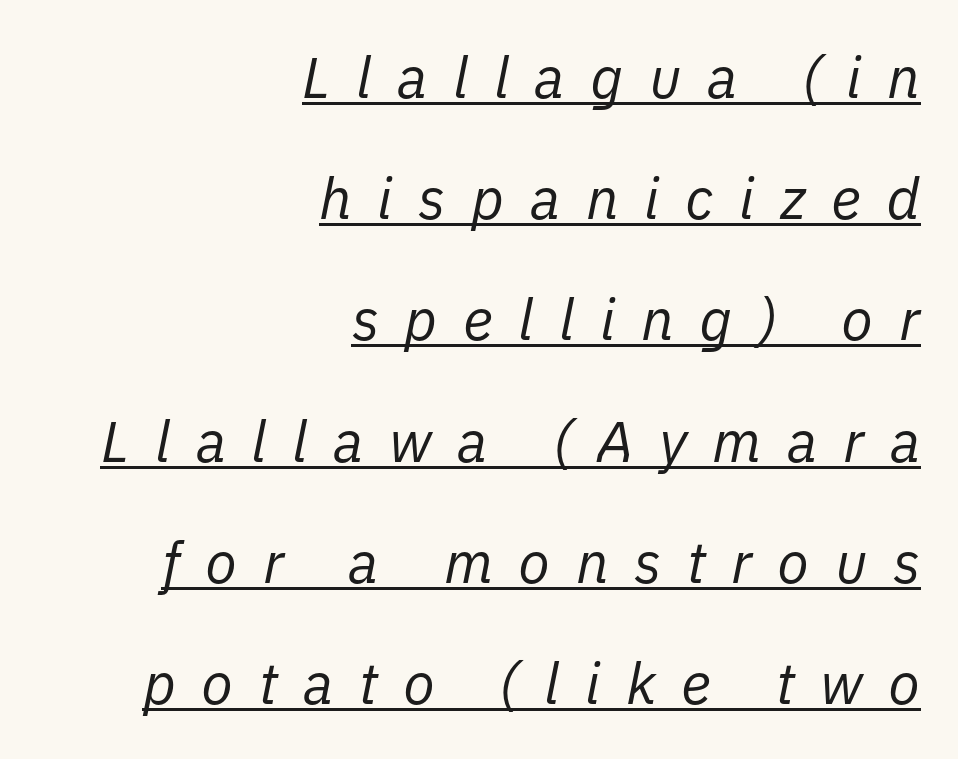
Q: Is the text bold? A: No.
Q: Is the text italic (slanted)? A: Yes, it leans right by about 11 degrees.
Q: Is the text underlined? A: Yes.
Q: How is the paragraph aligned? A: Right-aligned.
Q: Is the spacing between letters normal or unusually wide? A: Unusually wide.
Q: Is the spacing between lines tight, normal or loose? A: Loose.
Q: Width (condensed, normal, or wide)? A: Normal.
Q: Stroke contrast? A: Low.
Q: x-height? A: Medium.
Q: Monospaced? A: No.
